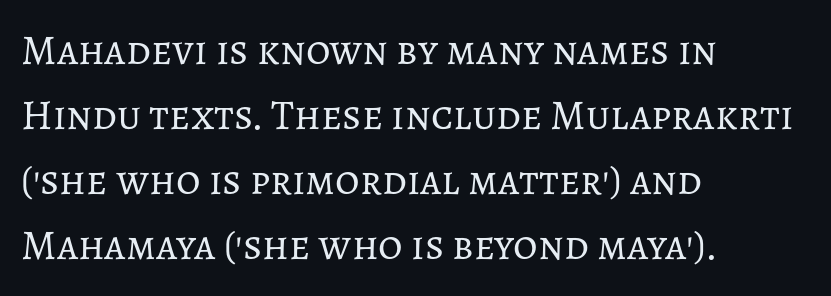
{"italic": "no", "bold": "no", "weight": "regular", "width": "normal", "stroke_contrast": "low", "x_height": "medium", "monospaced": "no", "underline": "no", "align": "left", "line_spacing": "normal", "line_spacing_ratio": 1.55, "letter_spacing": "normal", "letter_spacing_em": 0.0, "glyph_px": 42}
